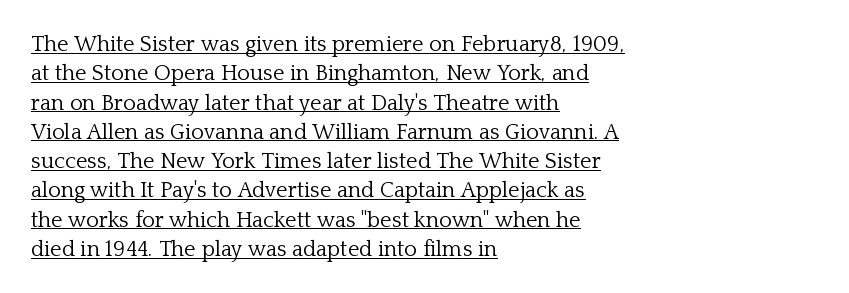
The image shows 22 px text type, upright; set left-aligned, normal line spacing (1.33x), normal letter spacing, underlined.
